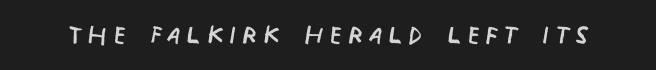
{"serif": "no", "bold": "no", "weight": "regular", "width": "condensed", "stroke_contrast": "low", "x_height": "large", "monospaced": "no", "underline": "no", "glyph_px": 35}
